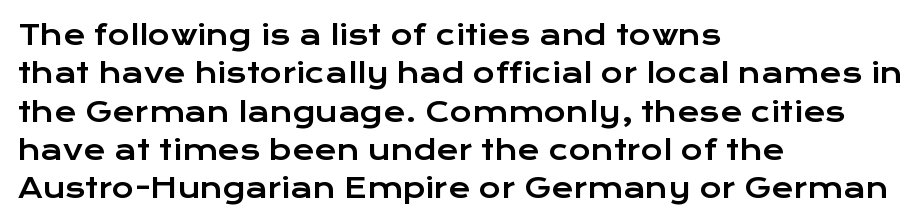
Q: Is the text italic (slanted)? A: No, it is upright.
Q: Is the text underlined? A: No.
Q: How is the paragraph aligned? A: Left-aligned.
Q: Is the spacing between letters normal or unusually wide? A: Normal.
Q: Is the spacing between lines tight, normal or loose? A: Normal.
